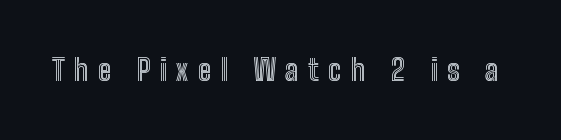
Underline: absent. Is this a fixed-width face? No — the glyphs have proportional, varying widths. Every character sits straight up, as roman type does. You could only call the tracking loose — the letters float apart.
